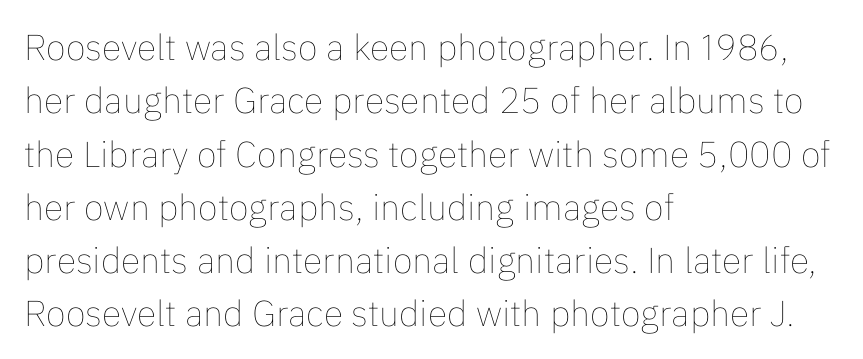
Is there much room between lines? A standard amount, neither cramped nor airy. Italic: no, the glyphs are upright roman. Each letter keeps its own natural width here, so spacing adapts to shape. The gap between lines stays unmarked.
